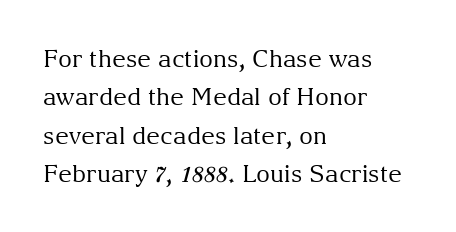
Plain, unruled lines of type. No heavy texture on the line: the type isn't bold. Look at the tracking — it's just the regular setting, nothing added. The axis of the letterforms is exactly vertical. The rows are spaced the way most documents space them.
